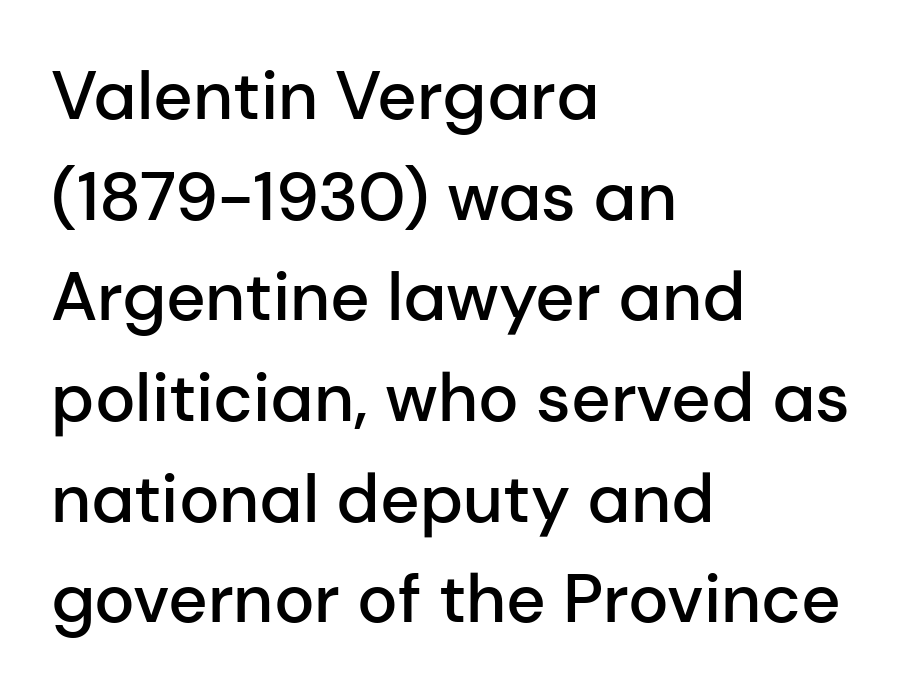
This sample is left-justified, so line endings fall wherever the words run out. Think of a printed novel: that variable character pitch is what you see here. The letters are semibold — heavier than regular but short of a full bold. Unlike a traditional serif, this face leaves its strokes unadorned.
